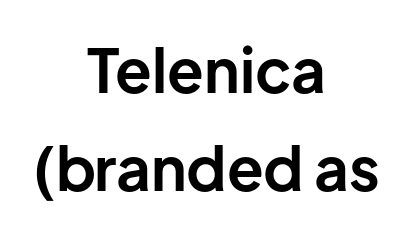
The image shows 60 px bold sans-serif type, upright; set centered, normal line spacing (1.64x), normal letter spacing, not underlined; low stroke contrast and a medium x-height.
